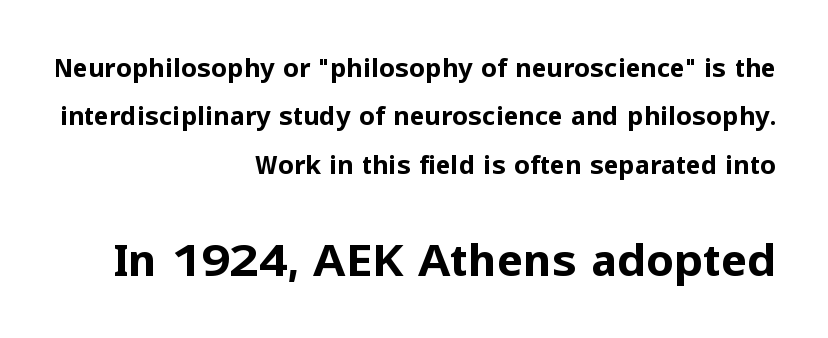
These two chunks differ in scale, with the bottom chunk taking the larger measure. When letters stand straight like this, we call the style roman or upright. A typesetter would call this zero additional tracking. In CSS terms this would be text-align: right. Heavy-handed strokes throughout: this text is bold.
